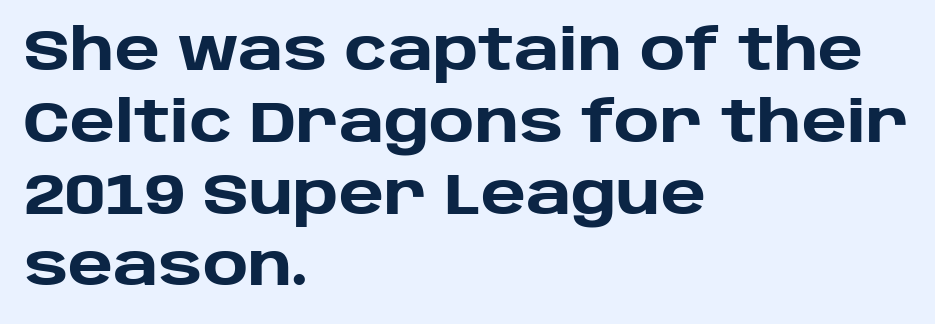
Leading matches the norm, producing a regular column. The face used here is rendered with its standard letterfit. This sample uses a sans-serif face. How heavy is the stroke? Heavy — this is a bold. Style check: upright.
